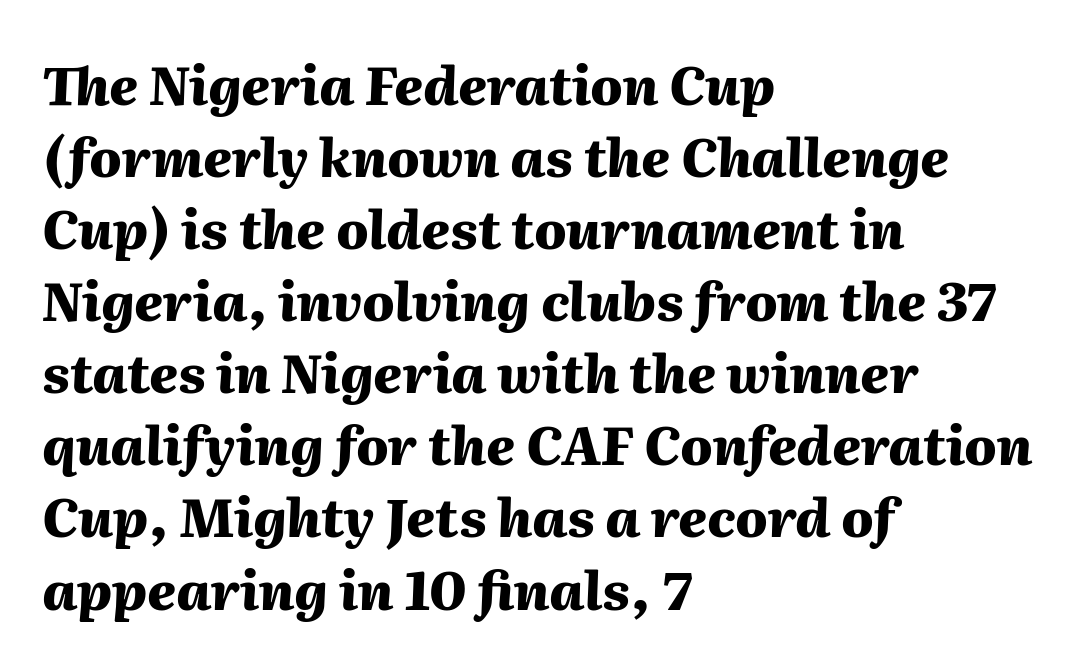
The axis of the letterforms is tilted away from vertical. Vertical spacing — default. What weight is shown? A full bold with thick strokes. Is this a fixed-width face? No — the glyphs have proportional, varying widths.
